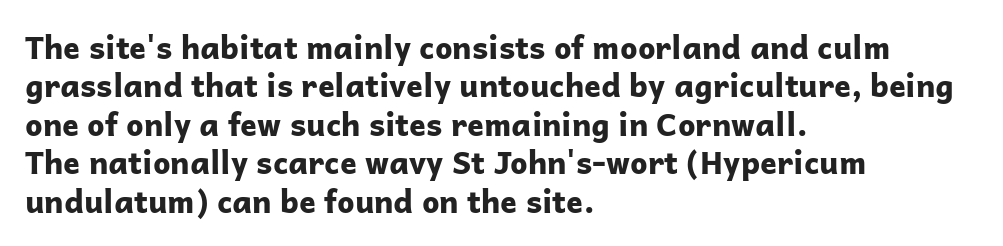
{"serif": "no", "italic": "no", "bold": "yes", "weight": "bold", "width": "normal", "stroke_contrast": "low", "x_height": "medium", "monospaced": "no", "underline": "no", "align": "left", "line_spacing_ratio": 1.24, "letter_spacing": "normal", "letter_spacing_em": 0.0, "glyph_px": 31}
